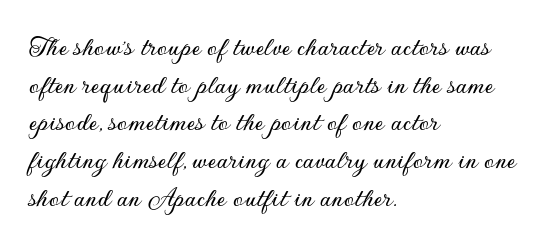
Q: Is the text italic (slanted)? A: Yes.
Q: Is the typeface a serif or a sans-serif typeface? A: Sans-serif.
Q: Is the text underlined? A: No.
Q: How is the paragraph aligned? A: Left-aligned.
Q: Is the spacing between letters normal or unusually wide? A: Normal.
Q: Is the spacing between lines tight, normal or loose? A: Normal.
Q: Width (condensed, normal, or wide)? A: Normal.
Q: Stroke contrast? A: Low.
Q: x-height? A: Small.
Q: Monospaced? A: No.
